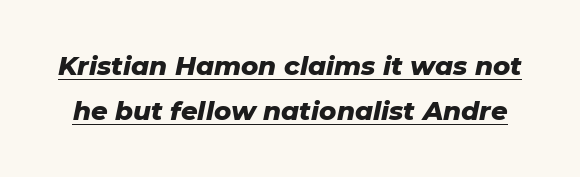
The image shows 26 px bold type, italic (leaning right); set line spacing 1.74x, normal letter spacing, underlined.
